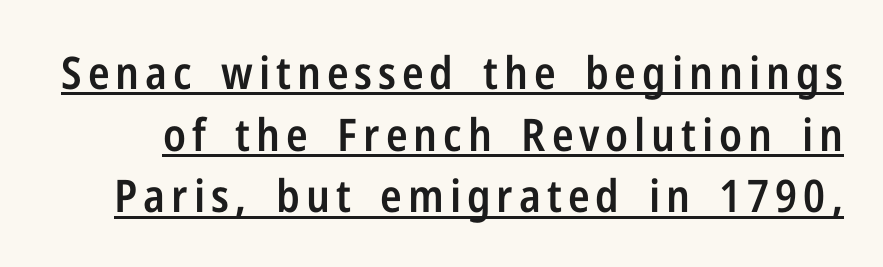
{"serif": "no", "italic": "no", "bold": "semi", "weight": "semibold", "width": "condensed", "stroke_contrast": "low", "x_height": "medium", "monospaced": "no", "underline": "yes", "line_spacing": "normal", "line_spacing_ratio": 1.37, "glyph_px": 45}
